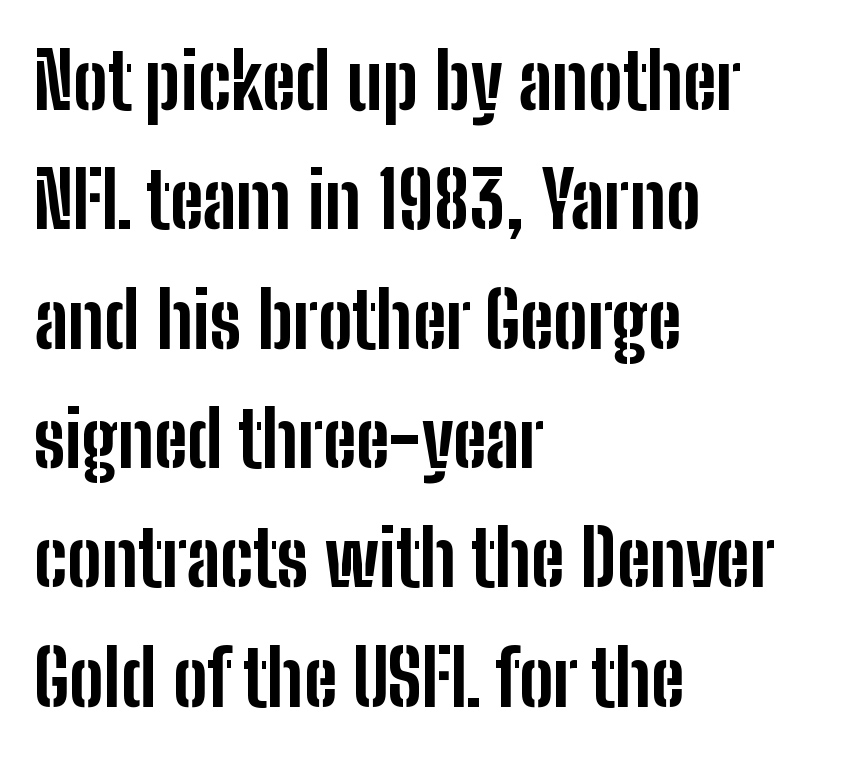
Q: Is the text bold? A: Yes.
Q: Is the text italic (slanted)? A: No, it is upright.
Q: Is the typeface a serif or a sans-serif typeface? A: Sans-serif.
Q: Is the text underlined? A: No.
Q: How is the paragraph aligned? A: Left-aligned.
Q: Is the spacing between letters normal or unusually wide? A: Normal.
Q: Is the spacing between lines tight, normal or loose? A: Normal.
Q: Width (condensed, normal, or wide)? A: Condensed.
Q: Stroke contrast? A: Low.
Q: x-height? A: Medium.
Q: Monospaced? A: No.
